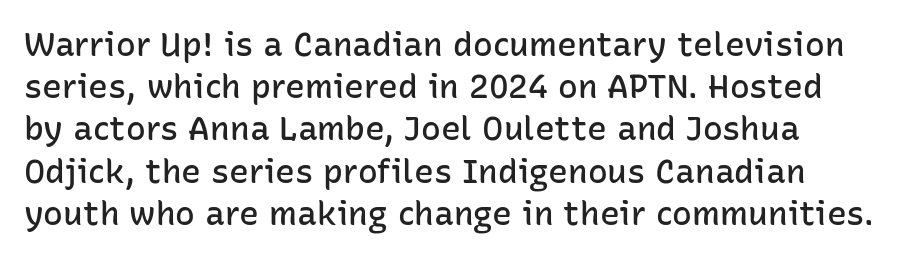
Regarding leading, the lines here are spaced in the standard way. The passage shown is typed in a proportional face where columns would drift. Honestly, there is no underline to notice here at all. Here the glyphs are tracked normally, forming tight word shapes.
